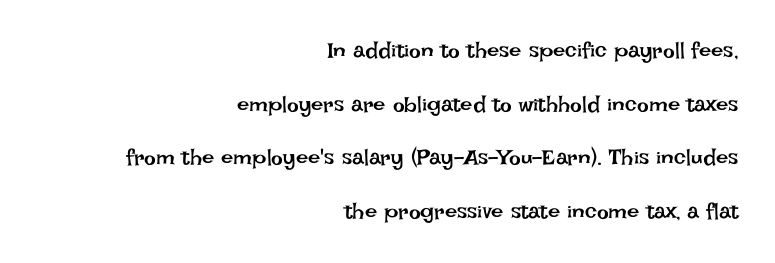
The image shows 22 px text type, upright; set right-aligned, loose line spacing (2.44x), normal letter spacing, not underlined.
